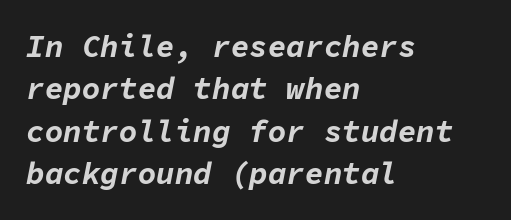
The image shows 31 px bold type, italic (leaning right), monospaced; set left-aligned, normal line spacing (1.37x), normal letter spacing, not underlined; low stroke contrast and a medium x-height.
